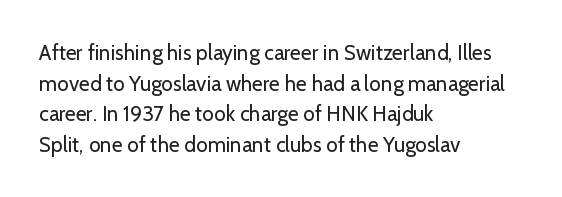
The strip under each line holds only bare page. The lines in this sample share a left origin and differ only in where they stop. The block of text has a typical density, with ordinary space between rows. A typesetter would call this zero additional tracking. Each stroke keeps to a modest, everyday thickness or less. Style check: upright.
